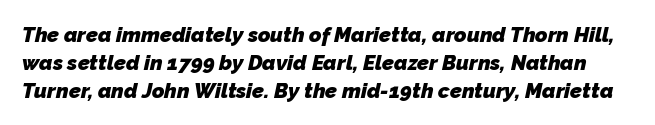
Q: Is the text bold? A: Yes.
Q: Is the text underlined? A: No.
Q: Is the spacing between letters normal or unusually wide? A: Normal.
Q: Is the spacing between lines tight, normal or loose? A: Normal.
